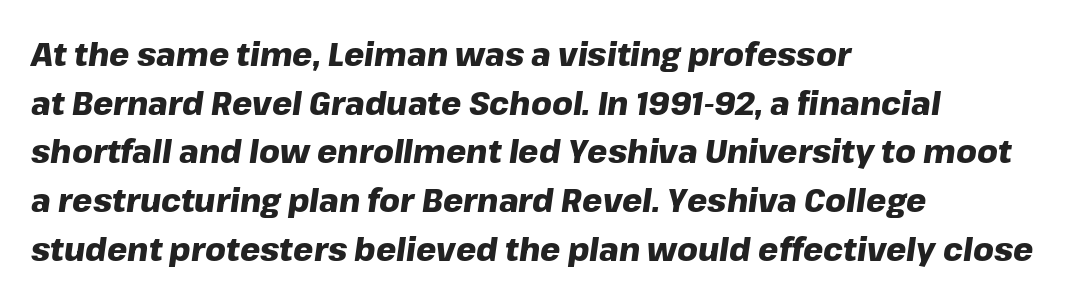
A typesetter would mark this as italic. The string is rendered with underlining switched off. The lines are quadded left. Strokes here are thick enough to call this a true bold.
